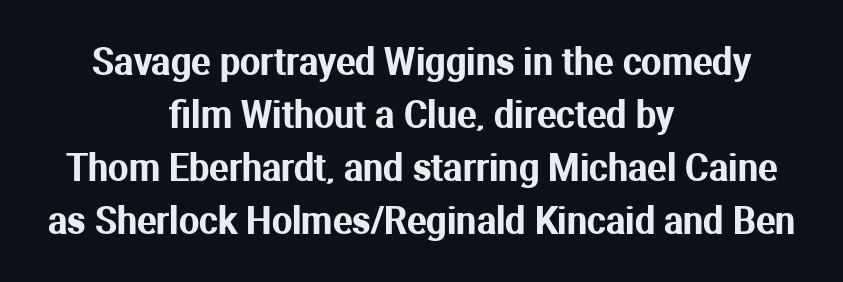
Q: Is the text italic (slanted)? A: No, it is upright.
Q: Is the typeface a serif or a sans-serif typeface? A: Sans-serif.
Q: Is the text underlined? A: No.
Q: How is the paragraph aligned? A: Centered.
Q: Is the spacing between letters normal or unusually wide? A: Normal.
Q: Is the spacing between lines tight, normal or loose? A: Normal.
Q: Width (condensed, normal, or wide)? A: Normal.
Q: Stroke contrast? A: Medium.
Q: x-height? A: Medium.
Q: Monospaced? A: No.
